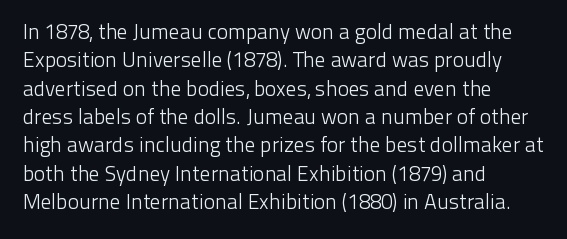
Q: Is the text bold? A: No.
Q: Is the text italic (slanted)? A: No, it is upright.
Q: Is the text underlined? A: No.
Q: How is the paragraph aligned? A: Left-aligned.
Q: Is the spacing between letters normal or unusually wide? A: Normal.
Q: Is the spacing between lines tight, normal or loose? A: Normal.
